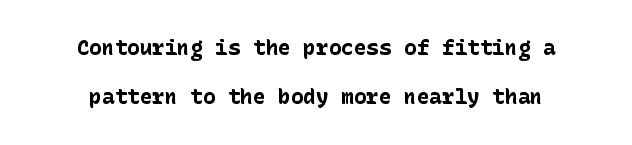
Quick note: not italic, upright. The passage shown has conventional tracking throughout. Clear beneath every line of the passage. Strokes here are thick enough to call this a true bold. Is there much room between lines? Yes — plenty of vertical air separates them.
